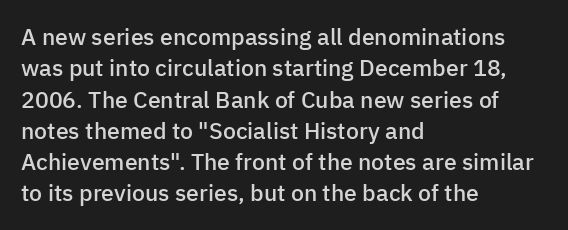
{"italic": "no", "bold": "semi", "underline": "no", "align": "left", "line_spacing": "normal", "line_spacing_ratio": 1.36, "letter_spacing": "normal", "letter_spacing_em": 0.0, "glyph_px": 23}
